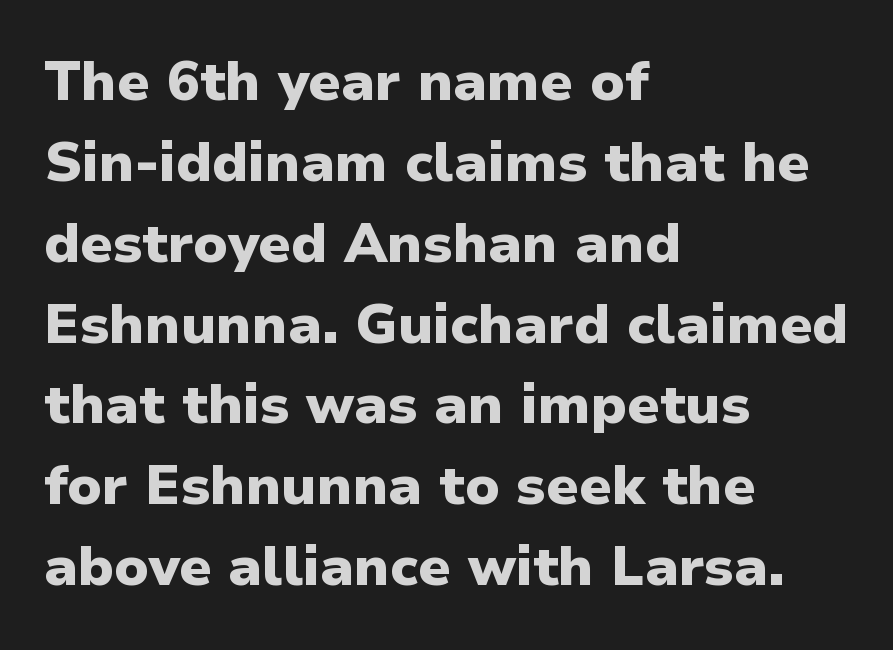
The image shows 55 px heavy sans-serif type, upright; set left-aligned, normal line spacing (1.47x), normal letter spacing, not underlined; low stroke contrast and a medium x-height.
